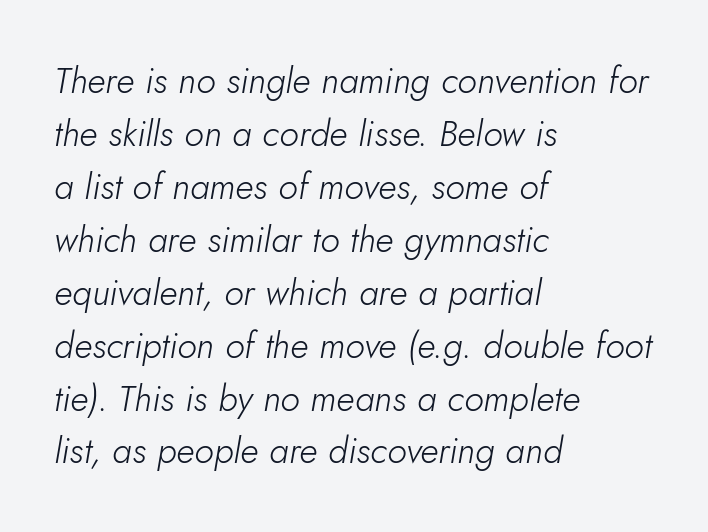
The image shows 36 px light type, italic (leaning right); set left-aligned, normal line spacing (1.47x), normal letter spacing, not underlined; low stroke contrast and a small x-height.
